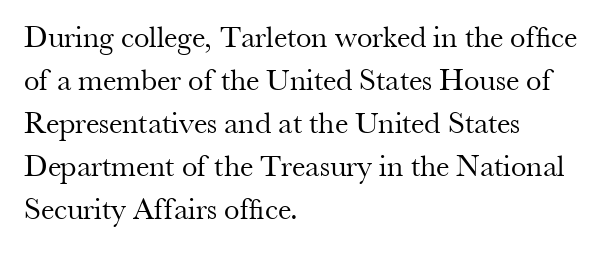
Q: Is the text bold? A: No.
Q: Is the text italic (slanted)? A: No, it is upright.
Q: Is the typeface a serif or a sans-serif typeface? A: Serif.
Q: Is the text underlined? A: No.
Q: How is the paragraph aligned? A: Left-aligned.
Q: Is the spacing between letters normal or unusually wide? A: Normal.
Q: Is the spacing between lines tight, normal or loose? A: Normal.
Q: Width (condensed, normal, or wide)? A: Normal.
Q: Stroke contrast? A: Medium.
Q: x-height? A: Small.
Q: Monospaced? A: No.
